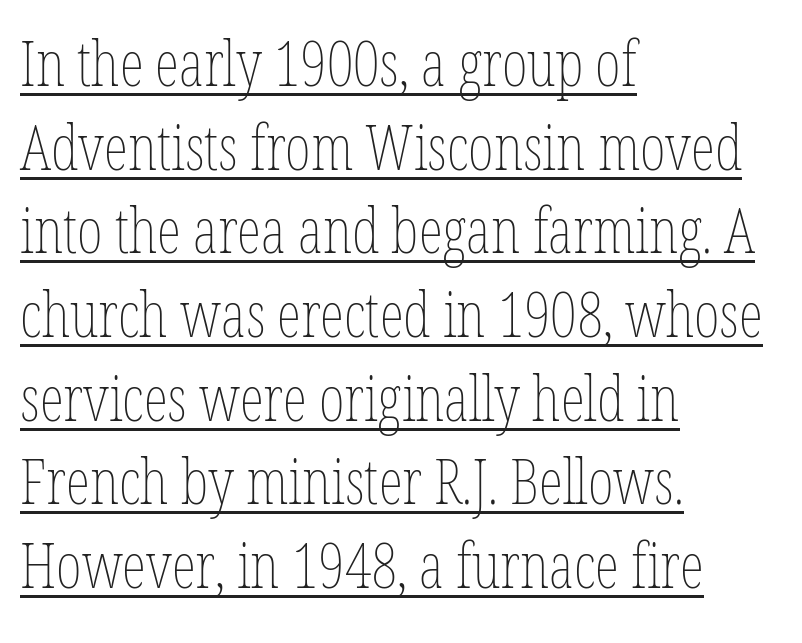
There is no visible air inserted between adjacent glyphs. Left-aligned paragraph, ragged on the right. Regular leading. Descenders here cross a horizontal rule under the line.
